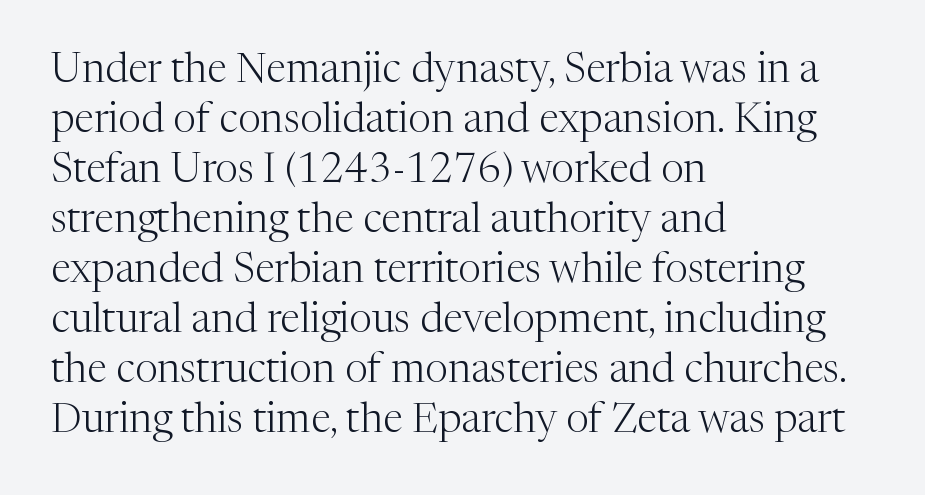
Q: Is the text bold? A: No.
Q: Is the text italic (slanted)? A: No, it is upright.
Q: Is the typeface a serif or a sans-serif typeface? A: Serif.
Q: Is the text underlined? A: No.
Q: How is the paragraph aligned? A: Left-aligned.
Q: Is the spacing between letters normal or unusually wide? A: Normal.
Q: Width (condensed, normal, or wide)? A: Normal.
Q: Stroke contrast? A: Medium.
Q: x-height? A: Medium.
Q: Monospaced? A: No.
